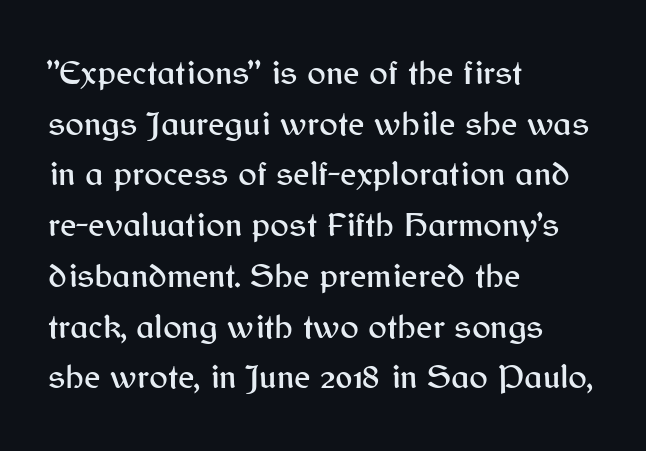
The image shows 35 px sans-serif type, upright; set left-aligned, normal line spacing (1.45x), normal letter spacing, not underlined; medium stroke contrast and a medium x-height.
